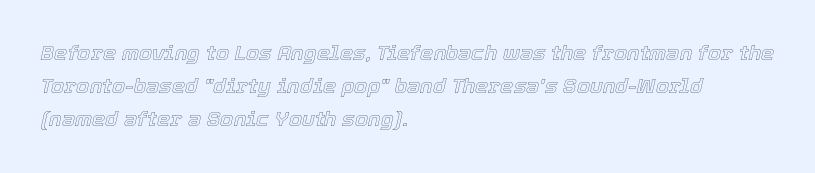
Honestly, there is no underline to notice here at all. The type is set solid horizontally, with unmodified tracking. It's the slanting kind of type. Normally led — the rows are evenly, conventionally spaced. Typeset ragged right — the left edge is the straight one.
